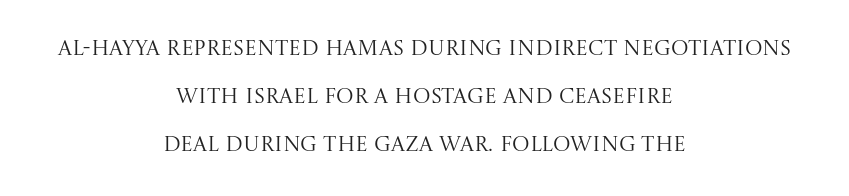
Q: Is the text bold? A: No.
Q: Is the text italic (slanted)? A: No, it is upright.
Q: Is the text underlined? A: No.
Q: How is the paragraph aligned? A: Centered.
Q: Is the spacing between letters normal or unusually wide? A: Normal.
Q: Is the spacing between lines tight, normal or loose? A: Loose.
